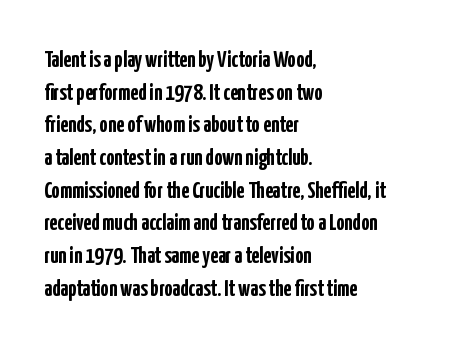
{"italic": "no", "bold": "yes", "underline": "no", "align": "left", "line_spacing": "normal", "line_spacing_ratio": 1.42, "letter_spacing": "normal", "letter_spacing_em": 0.0, "glyph_px": 23}
